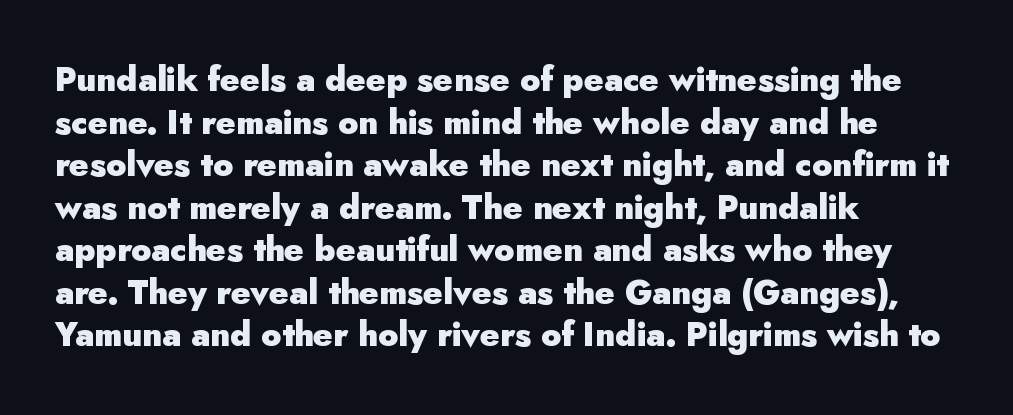
The image shows 33 px heavy sans-serif type, upright; set left-aligned, normal line spacing (1.29x), normal letter spacing, not underlined; low stroke contrast and a small x-height.
